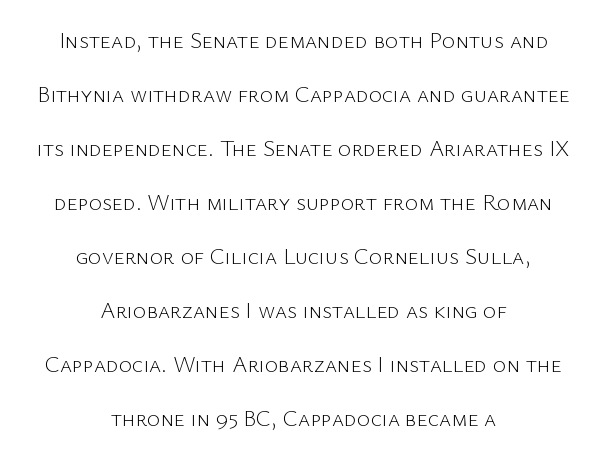
Only glyphs here, with clear space below each row. A centered setting, common on invitations and titles, is used for this passage. Weight: regular or lighter. In terms of leading, this rendering errs on the spacious side. Observe the ordinary spacing: letters are neighbours, not strangers. Is there any slant? The stems are plumb.
